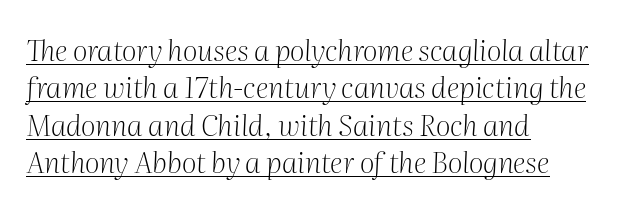
The image shows 29 px light serif type, italic (leaning right); set left-aligned, normal line spacing (1.29x), normal letter spacing, underlined; medium stroke contrast and a medium x-height.
